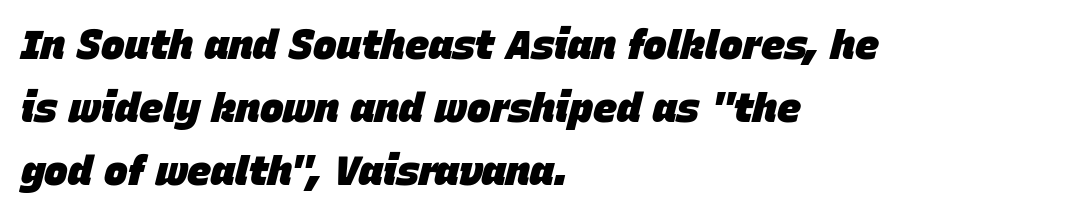
Q: Is the text bold? A: Yes.
Q: Is the text italic (slanted)? A: Yes, it leans right by about 15 degrees.
Q: Is the text underlined? A: No.
Q: How is the paragraph aligned? A: Left-aligned.
Q: Is the spacing between letters normal or unusually wide? A: Normal.
Q: Is the spacing between lines tight, normal or loose? A: Normal.
Q: Width (condensed, normal, or wide)? A: Normal.
Q: Stroke contrast? A: Low.
Q: x-height? A: Large.
Q: Monospaced? A: No.
